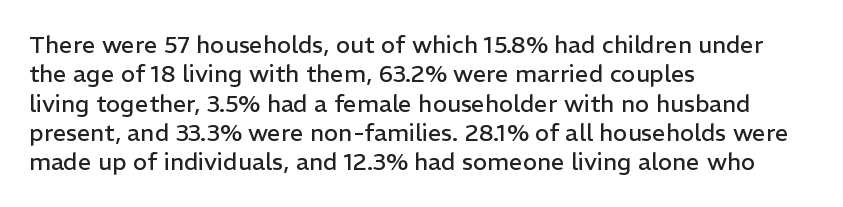
{"italic": "no", "bold": "no", "underline": "no", "align": "left", "line_spacing_ratio": 1.22, "letter_spacing": "normal", "letter_spacing_em": 0.0, "glyph_px": 24}
